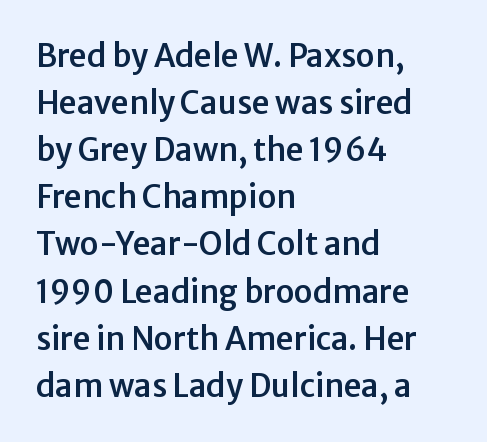
The image shows 31 px sans-serif type, upright; set left-aligned, normal line spacing (1.52x), normal letter spacing, not underlined; low stroke contrast and a medium x-height.
